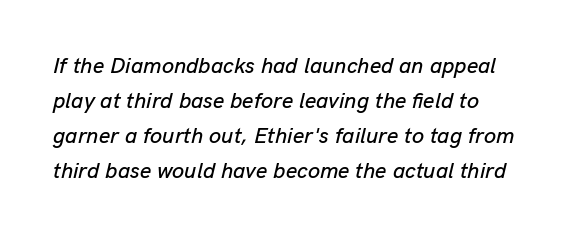
{"italic": "yes", "lean": "right", "slant_degrees": 13, "underline": "no", "align": "left", "line_spacing": "normal", "line_spacing_ratio": 1.59, "letter_spacing": "normal", "letter_spacing_em": 0.0, "glyph_px": 22}
